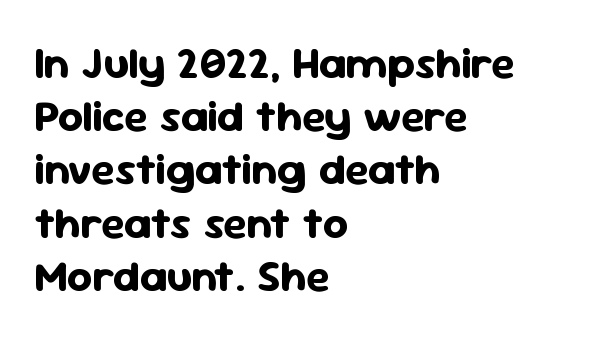
Line starts are locked; line ends wander. Note the varied advance widths — an 'i' is clearly narrower than an 'm'. Tracking value appears to be zero — textbook default spacing. Bold? Absolutely — the strokes are thick and heavy. Does the lettering tilt? It doesn't — this is upright. The characters display no serif detailing; their extremities are plain.
